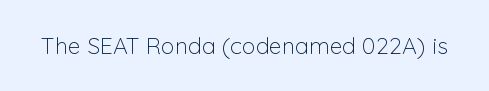
The type is set solid horizontally, with unmodified tracking. Words float on clear page, feet unadorned. A quiet, ordinary-to-light weight characterises the typeface. The type sits square on the baseline with zero lean.
